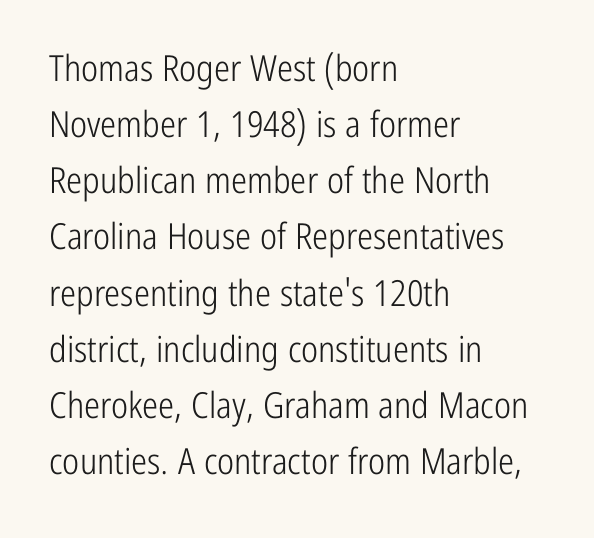
The image shows 36 px light, condensed sans-serif type, upright; set left-aligned, normal line spacing (1.56x), normal letter spacing, not underlined; low stroke contrast and a medium x-height.
